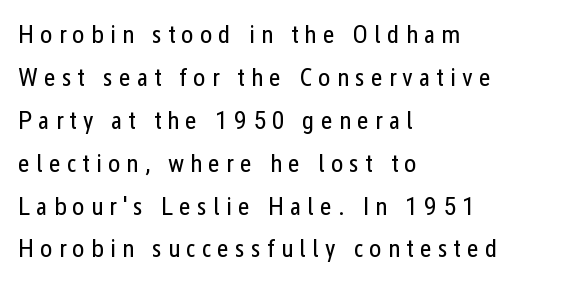
Q: Is the text bold? A: No.
Q: Is the text italic (slanted)? A: No, it is upright.
Q: Is the text underlined? A: No.
Q: How is the paragraph aligned? A: Left-aligned.
Q: Is the spacing between letters normal or unusually wide? A: Unusually wide.
Q: Is the spacing between lines tight, normal or loose? A: Normal.
